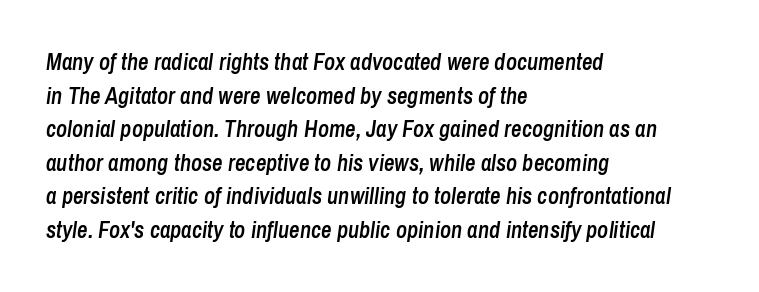
Q: Is the text bold? A: Semi-bold.
Q: Is the text italic (slanted)? A: Yes, it leans right by about 8 degrees.
Q: Is the text underlined? A: No.
Q: How is the paragraph aligned? A: Left-aligned.
Q: Is the spacing between letters normal or unusually wide? A: Normal.
Q: Is the spacing between lines tight, normal or loose? A: Normal.
